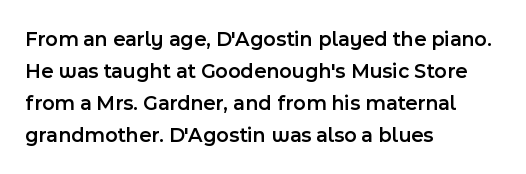
{"italic": "no", "bold": "semi", "underline": "no", "align": "left", "line_spacing": "normal", "line_spacing_ratio": 1.53, "letter_spacing": "normal", "letter_spacing_em": 0.0, "glyph_px": 21}
